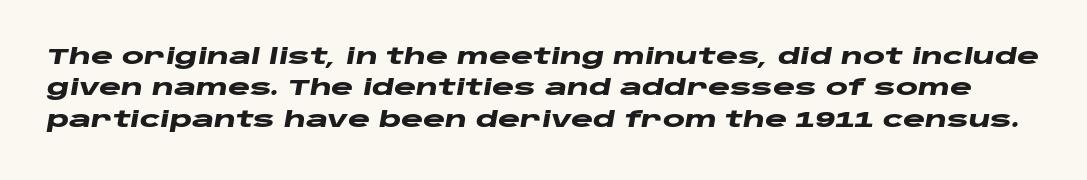
The image shows 21 px bold type, italic (leaning right); set normal line spacing (1.49x), normal letter spacing, not underlined.
